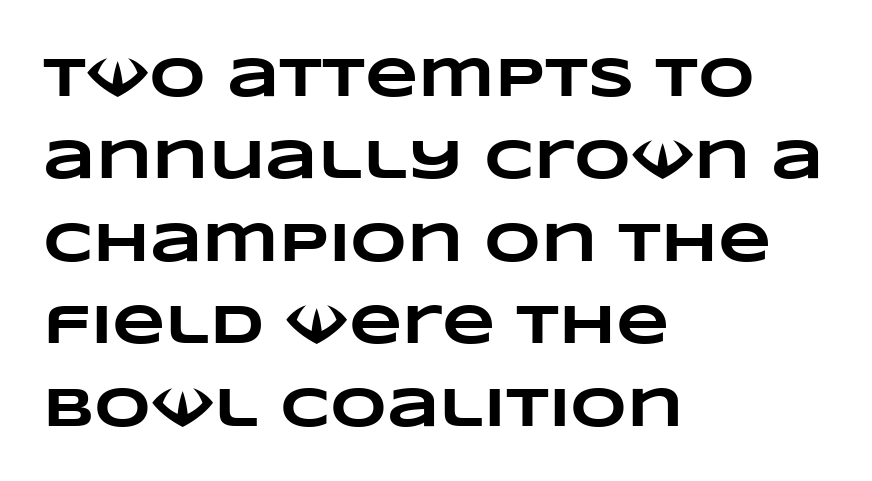
Every row of glyphs begins at an identical x-position on the left. Students, this is bold: see how much ink each stroke carries. The tracking reads as untouched default to a designer's eye. Regular leading. Descenders are the only things crossing below the line.
